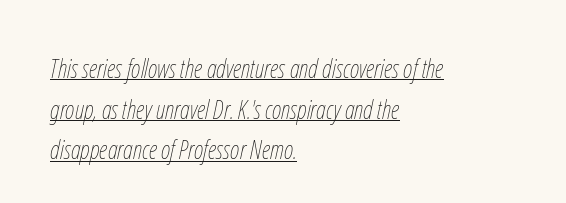
{"italic": "yes", "lean": "right", "slant_degrees": 12, "bold": "no", "underline": "yes", "align": "left", "line_spacing": "normal", "line_spacing_ratio": 1.56, "letter_spacing": "normal", "letter_spacing_em": 0.0, "glyph_px": 26}
